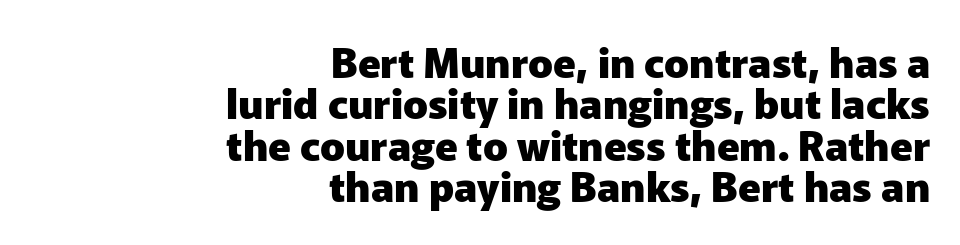
The image shows 41 px heavy sans-serif type, upright; set right-aligned, tight line spacing (1.01x), normal letter spacing, not underlined; low stroke contrast and a medium x-height.
